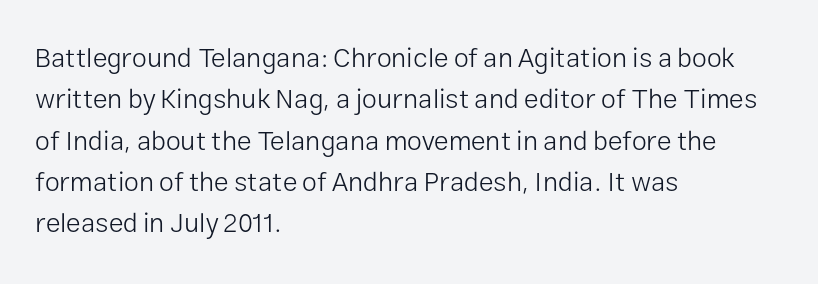
The image shows 27 px text type, upright; set left-aligned, normal line spacing (1.53x), normal letter spacing, not underlined.
